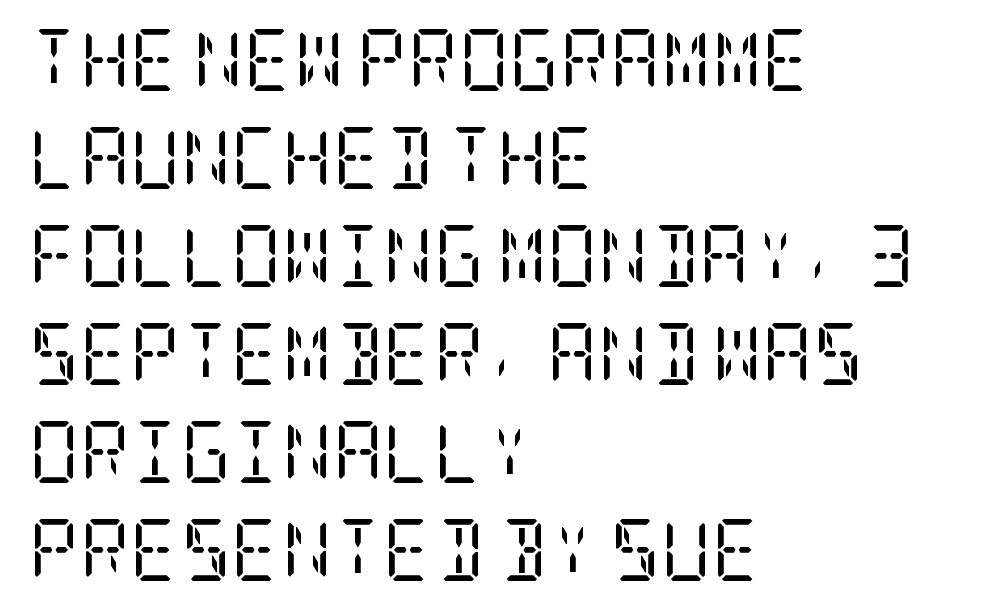
{"serif": "yes", "italic": "no", "bold": "no", "weight": "regular", "width": "condensed", "stroke_contrast": "low", "x_height": "large", "underline": "no", "align": "left", "line_spacing": "normal", "line_spacing_ratio": 1.58, "letter_spacing": "normal", "letter_spacing_em": 0.0, "glyph_px": 62}
